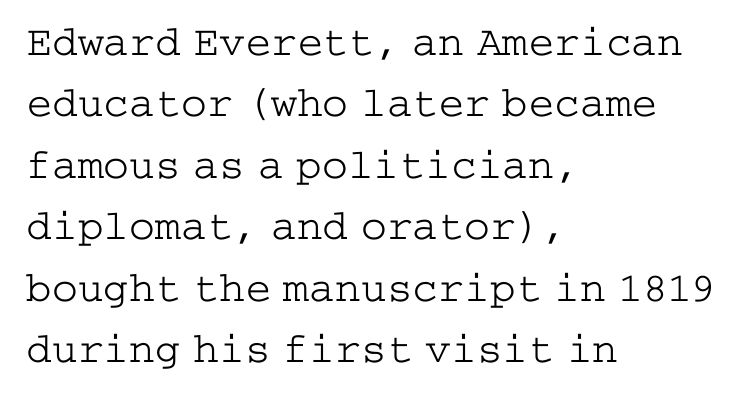
Q: Is the text bold? A: No.
Q: Is the text italic (slanted)? A: No, it is upright.
Q: Is the typeface a serif or a sans-serif typeface? A: Serif.
Q: Is the text underlined? A: No.
Q: How is the paragraph aligned? A: Left-aligned.
Q: Is the spacing between letters normal or unusually wide? A: Normal.
Q: Is the spacing between lines tight, normal or loose? A: Normal.
Q: Width (condensed, normal, or wide)? A: Wide.
Q: Stroke contrast? A: Low.
Q: x-height? A: Medium.
